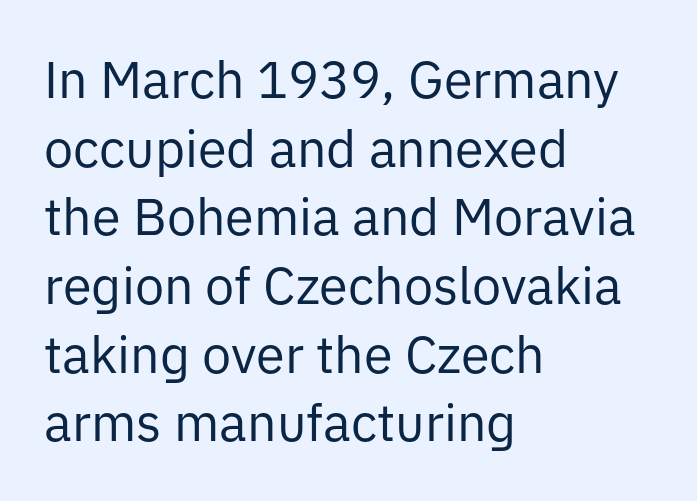
Q: Is the text bold? A: No.
Q: Is the text italic (slanted)? A: No, it is upright.
Q: Is the typeface a serif or a sans-serif typeface? A: Sans-serif.
Q: Is the text underlined? A: No.
Q: How is the paragraph aligned? A: Left-aligned.
Q: Is the spacing between letters normal or unusually wide? A: Normal.
Q: Is the spacing between lines tight, normal or loose? A: Normal.
Q: Width (condensed, normal, or wide)? A: Normal.
Q: Stroke contrast? A: Low.
Q: x-height? A: Medium.
Q: Monospaced? A: No.
